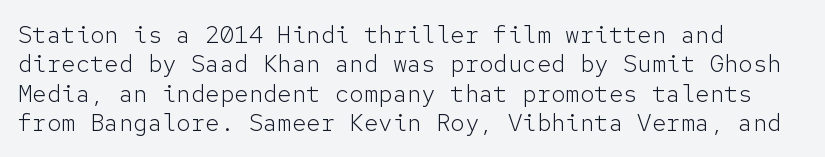
Notice how the stems are strictly vertical — no italics here. Standard letterfit; no display-style spreading of the glyphs. The space beneath each line is pristine and unruled. Counters stay open thanks to moderate or lighter strokes. A classic flush-left, rag-right setting is used for this passage.
